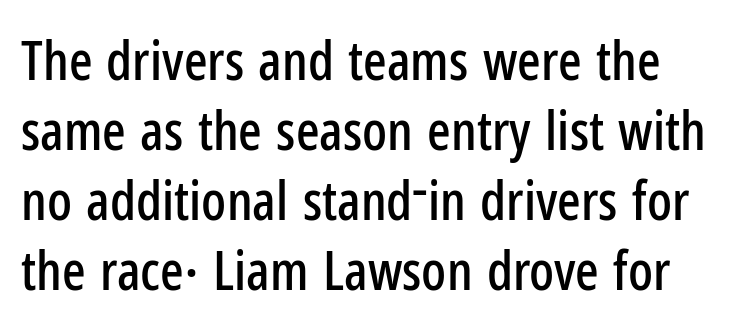
{"serif": "no", "italic": "no", "width": "condensed", "stroke_contrast": "low", "x_height": "medium", "monospaced": "no", "underline": "no", "line_spacing": "normal", "line_spacing_ratio": 1.27, "letter_spacing": "normal", "letter_spacing_em": 0.0, "glyph_px": 55}
